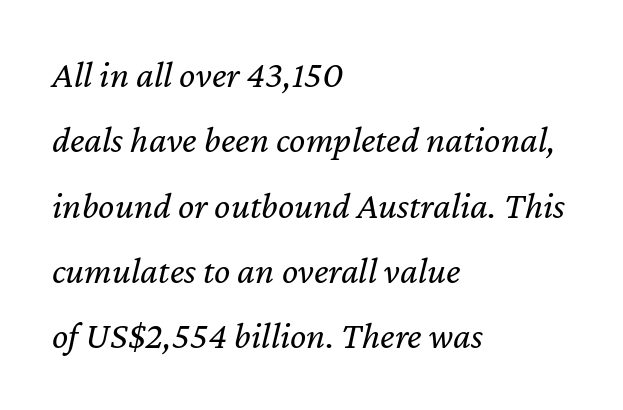
The image shows 38 px regular-weight type, italic (leaning right); set left-aligned, line spacing 1.72x, normal letter spacing, not underlined; low stroke contrast and a medium x-height.
